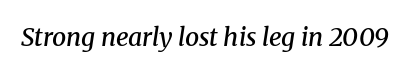
{"italic": "yes", "lean": "right", "slant_degrees": 8, "bold": "semi", "underline": "no", "letter_spacing": "normal", "letter_spacing_em": 0.0, "glyph_px": 25}
